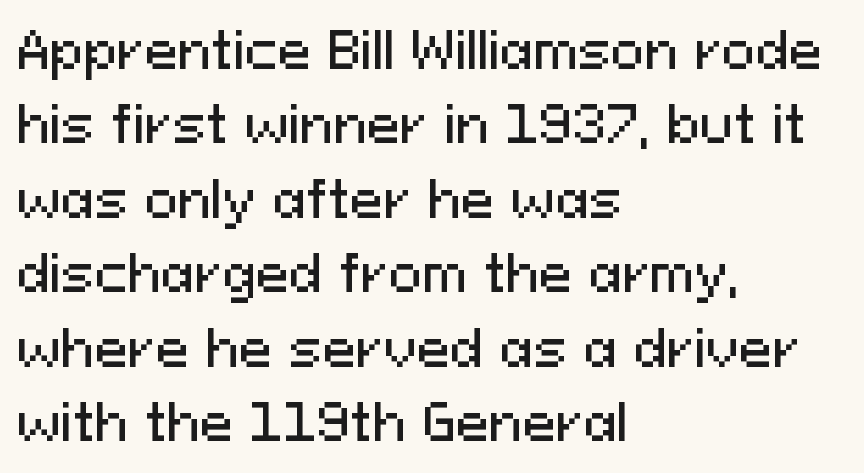
{"serif": "no", "italic": "no", "width": "normal", "stroke_contrast": "medium", "x_height": "medium", "monospaced": "no", "underline": "no", "align": "left", "line_spacing": "normal", "line_spacing_ratio": 1.49, "letter_spacing": "normal", "letter_spacing_em": 0.0, "glyph_px": 50}
